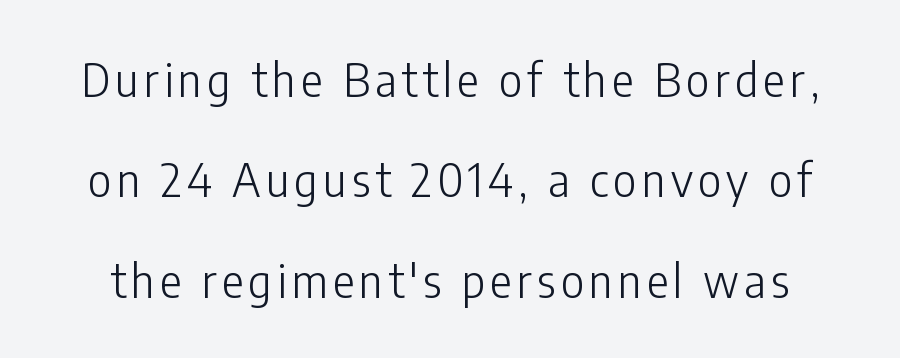
Q: Is the text bold? A: No.
Q: Is the text italic (slanted)? A: No, it is upright.
Q: Is the typeface a serif or a sans-serif typeface? A: Sans-serif.
Q: Is the text underlined? A: No.
Q: Is the spacing between lines tight, normal or loose? A: Loose.
Q: Width (condensed, normal, or wide)? A: Condensed.
Q: Stroke contrast? A: Low.
Q: x-height? A: Medium.
Q: Monospaced? A: No.
